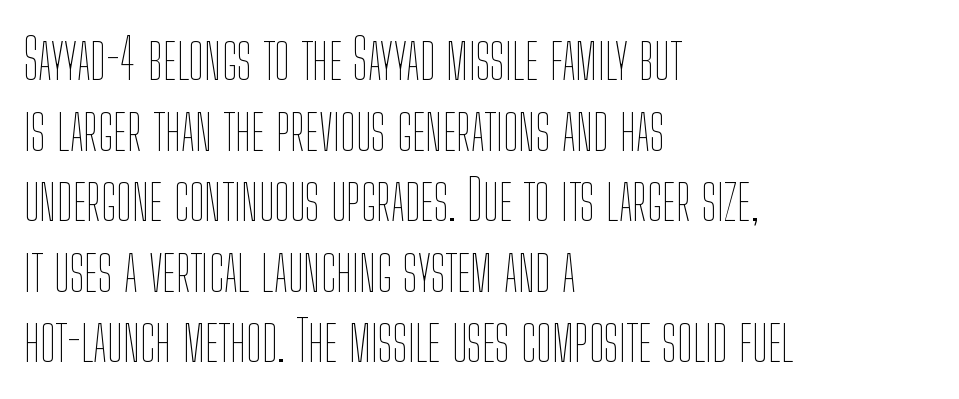
{"italic": "no", "bold": "no", "weight": "thin", "width": "condensed", "stroke_contrast": "low", "x_height": "medium", "monospaced": "no", "underline": "no", "align": "left", "line_spacing": "normal", "line_spacing_ratio": 1.26, "letter_spacing": "normal", "letter_spacing_em": 0.0, "glyph_px": 56}
